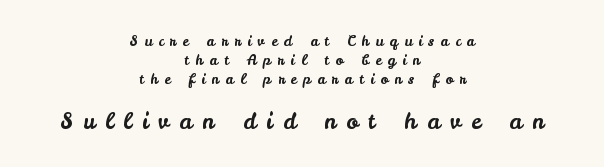
The image shows 22 px text type; set centered, normal line spacing (1.36x), unusually wide letter spacing (+0.46 em), not underlined; the second (bottom) block is 1.57x larger.
